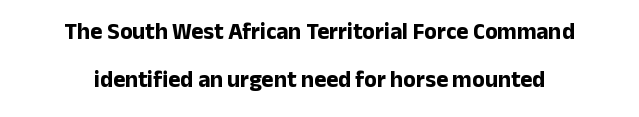
The image shows 23 px bold type, upright; set centered, loose line spacing (2.09x), normal letter spacing, not underlined.
